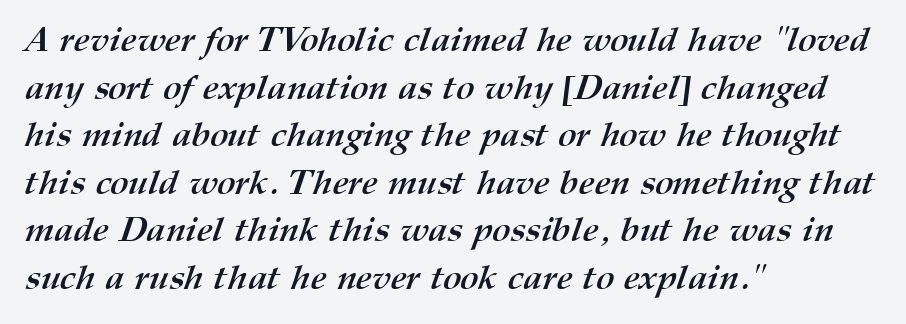
The image shows 35 px semibold type; set left-aligned, normal line spacing (1.36x), normal letter spacing, not underlined; medium stroke contrast and a medium x-height.
